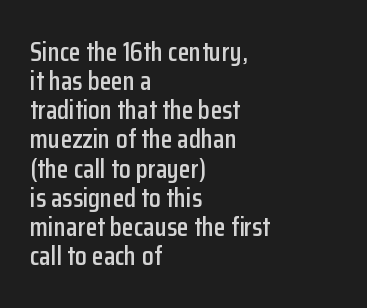
Caption: multi-line text, flush left, ragged right. The area under the type is left untouched. Regarding leading, the lines here are crowded together. Do the letters lean? They stand straight. Letter spacing: default.
